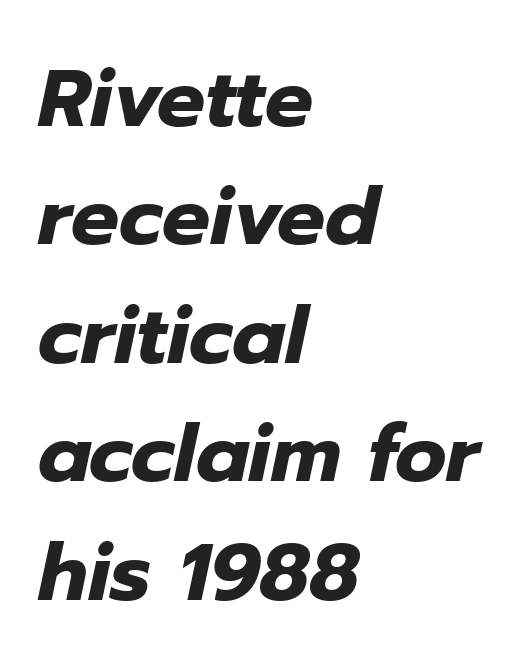
Tracking value appears to be zero — textbook default spacing. Rule under the text: the space is simply empty. Horizontal alignment here is leftward, the default for most running prose. Weight: bold. The rendering applies a slant to the glyphs. The line-height multiplier appears to be the usual default.
